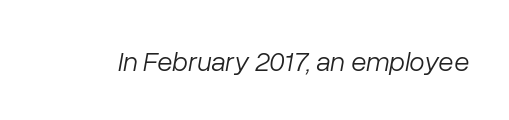
This sample has the flowing, uneven cadence of proportional lettering. The typography opts for an oblique posture over an upright one. Bare-footed words on every line. The strokes are not fattened; the text isn't bold.
